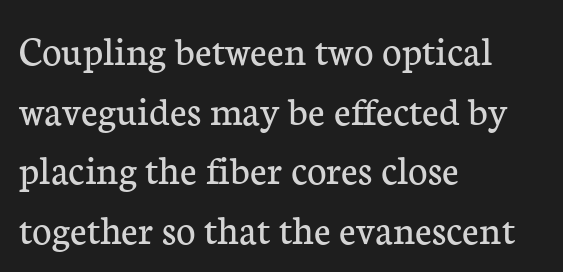
Q: Is the text bold? A: No.
Q: Is the text italic (slanted)? A: No, it is upright.
Q: Is the typeface a serif or a sans-serif typeface? A: Serif.
Q: Is the text underlined? A: No.
Q: How is the paragraph aligned? A: Left-aligned.
Q: Is the spacing between letters normal or unusually wide? A: Normal.
Q: Is the spacing between lines tight, normal or loose? A: Normal.
Q: Width (condensed, normal, or wide)? A: Normal.
Q: Stroke contrast? A: Low.
Q: x-height? A: Medium.
Q: Monospaced? A: No.
